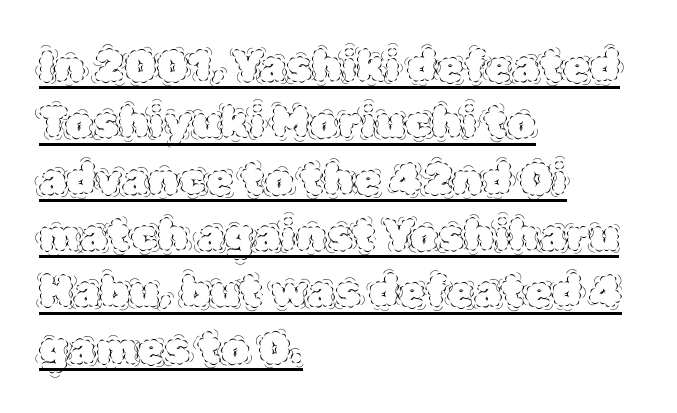
The image shows 44 px thin type, upright; set left-aligned, normal line spacing (1.28x), normal letter spacing, underlined; a large x-height.
